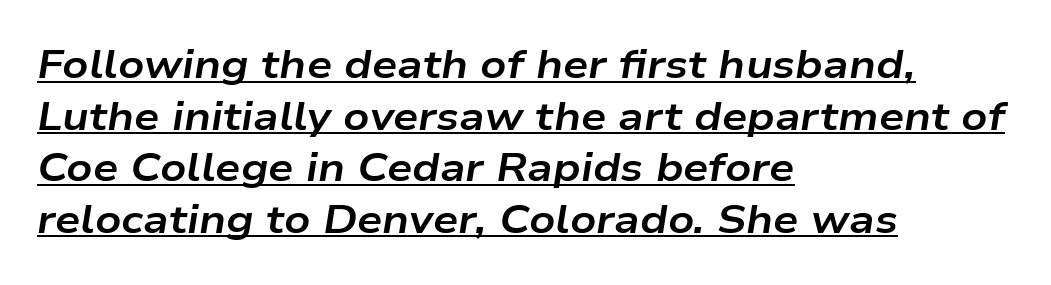
{"italic": "yes", "lean": "right", "slant_degrees": 9, "bold": "yes", "weight": "bold", "width": "wide", "stroke_contrast": "low", "x_height": "medium", "monospaced": "no", "underline": "yes", "align": "left", "line_spacing": "normal", "line_spacing_ratio": 1.29, "letter_spacing": "normal", "letter_spacing_em": 0.0, "glyph_px": 40}
